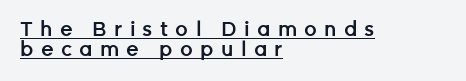
Q: Is the text bold? A: Semi-bold.
Q: Is the text italic (slanted)? A: No, it is upright.
Q: Is the text underlined? A: Yes.
Q: How is the paragraph aligned? A: Left-aligned.
Q: Is the spacing between letters normal or unusually wide? A: Unusually wide.
Q: Is the spacing between lines tight, normal or loose? A: Tight.
